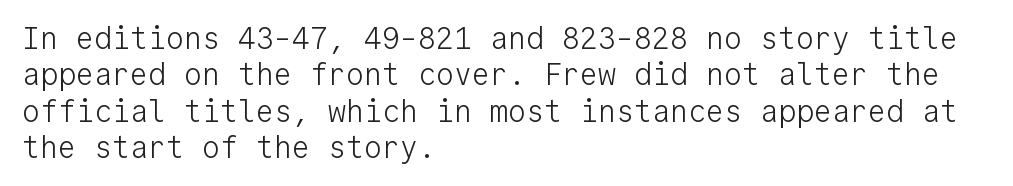
{"serif": "no", "italic": "no", "bold": "no", "weight": "light", "width": "normal", "stroke_contrast": "low", "x_height": "medium", "monospaced": "yes", "underline": "no", "align": "left", "line_spacing_ratio": 1.21, "letter_spacing": "normal", "letter_spacing_em": 0.0, "glyph_px": 30}
